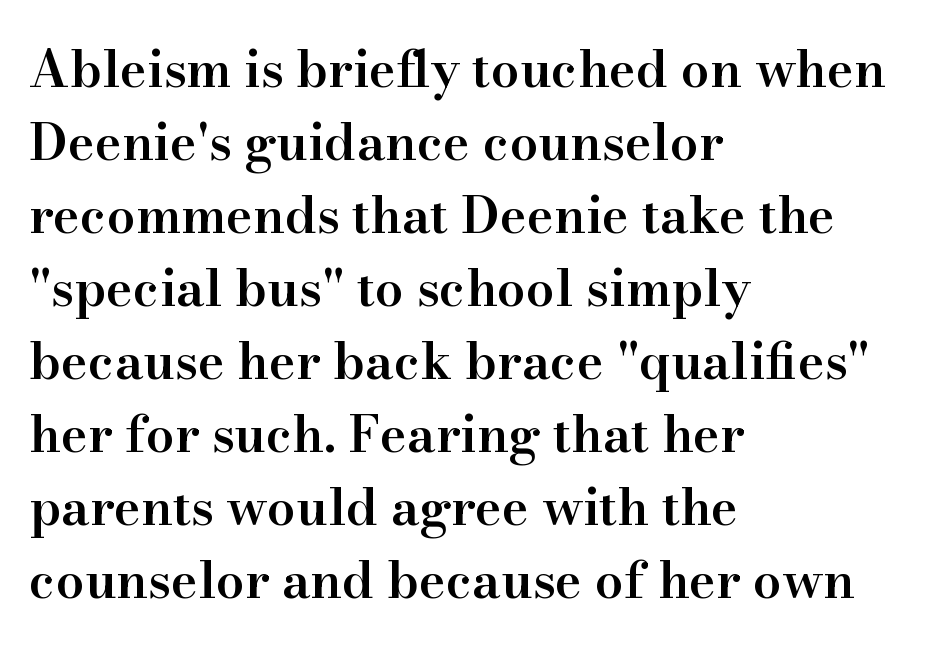
The image shows 51 px semibold serif type, upright; set left-aligned, normal line spacing (1.43x), normal letter spacing, not underlined; high stroke contrast and a small x-height.
